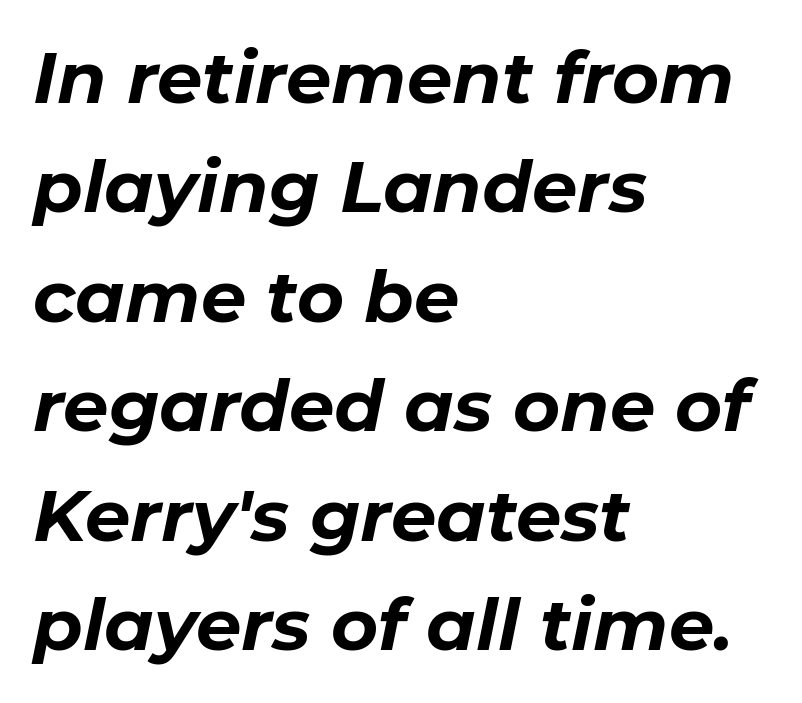
Q: Is the text bold? A: Yes.
Q: Is the text italic (slanted)? A: Yes, it leans right by about 11 degrees.
Q: Is the text underlined? A: No.
Q: How is the paragraph aligned? A: Left-aligned.
Q: Is the spacing between letters normal or unusually wide? A: Normal.
Q: Is the spacing between lines tight, normal or loose? A: Normal.
Q: Width (condensed, normal, or wide)? A: Normal.
Q: Stroke contrast? A: Low.
Q: x-height? A: Medium.
Q: Monospaced? A: No.
